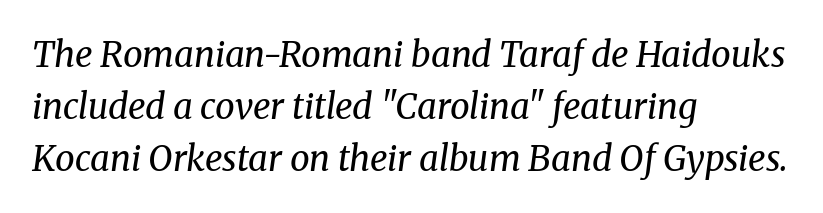
The image shows 35 px regular-weight serif type, italic (leaning right); set left-aligned, normal line spacing (1.48x), normal letter spacing, not underlined; medium stroke contrast and a medium x-height.
